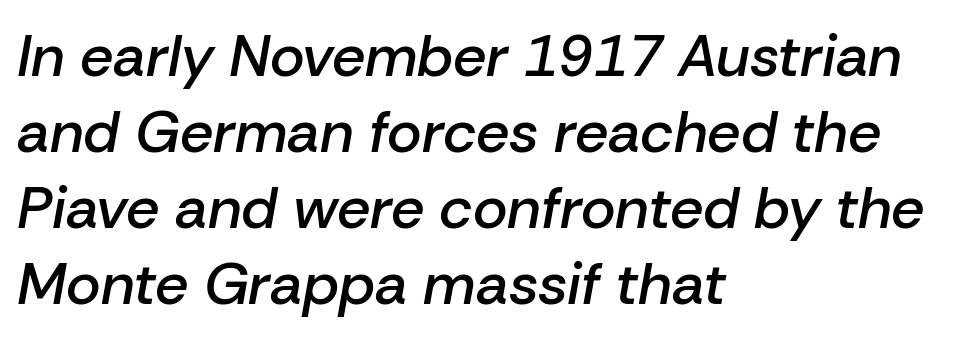
Q: Is the text bold? A: Semi-bold.
Q: Is the text italic (slanted)? A: Yes, it leans right by about 10 degrees.
Q: Is the text underlined? A: No.
Q: How is the paragraph aligned? A: Left-aligned.
Q: Is the spacing between letters normal or unusually wide? A: Normal.
Q: Is the spacing between lines tight, normal or loose? A: Normal.
Q: Width (condensed, normal, or wide)? A: Normal.
Q: Stroke contrast? A: Low.
Q: x-height? A: Medium.
Q: Monospaced? A: No.
